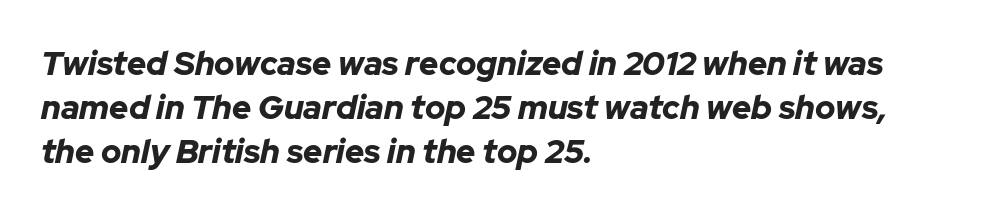
The image shows 33 px bold type, italic (leaning right); set left-aligned, normal line spacing (1.34x), normal letter spacing, not underlined; low stroke contrast and a medium x-height.
